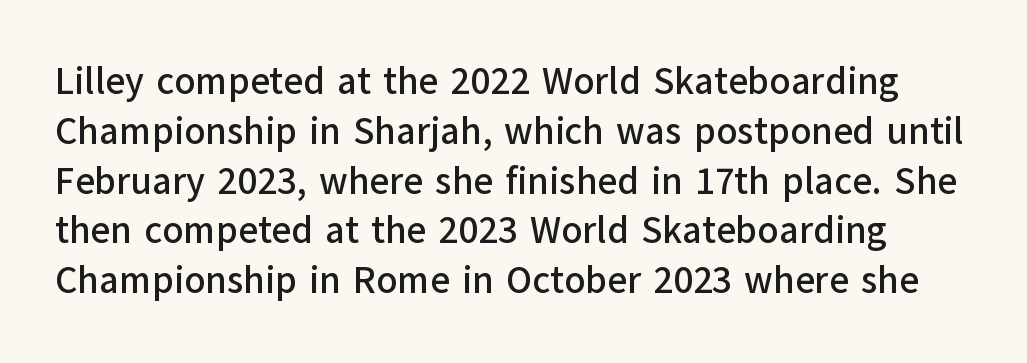
Glance below the letters and you will spot only blank space. The rows are spaced the way most documents space them. Check where the strokes stop: nothing finishes them off — pure sans. Do the characters align in a grid? No, the font is proportional. The letters stand upright; this is a roman face.
